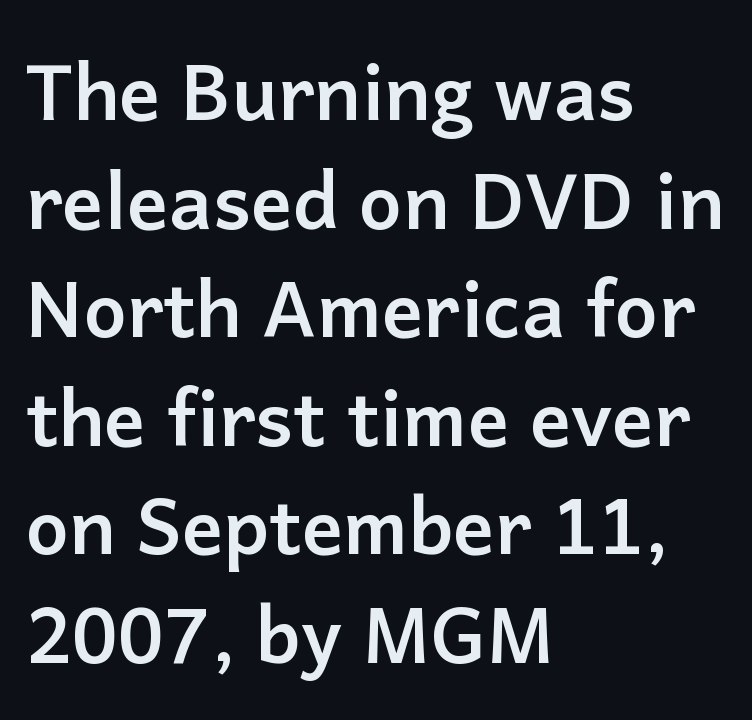
The rendering uses a moderate line-height, typical for paragraphs. Characters follow at the spacing the type designer built in. These lines are composed in type without serifs. Bare-footed words on every line.
